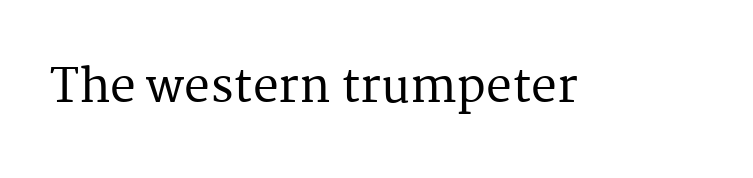
The image shows 46 px serif type, upright; set normal letter spacing, not underlined; medium stroke contrast and a medium x-height.
